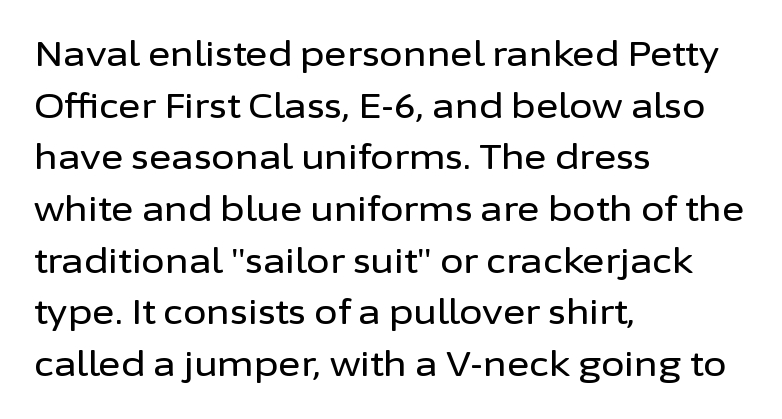
Note the varied advance widths — an 'i' is clearly narrower than an 'm'. The words here are not underlined. Students, note that the glyphs here touch the page at normal intervals. Classification — sans serif. The ragged edge is on the right, which tells us the setting is flush left.
